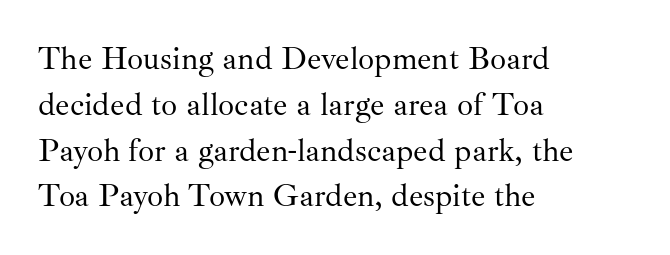
The image shows 32 px regular-weight serif type, upright; set left-aligned, normal line spacing (1.43x), normal letter spacing, not underlined; medium stroke contrast and a small x-height.
